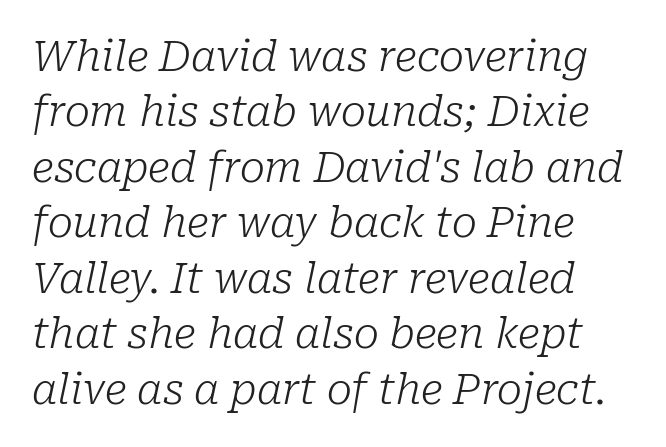
The image shows 42 px light serif type, italic (leaning right); set normal line spacing (1.32x), normal letter spacing, not underlined; low stroke contrast and a medium x-height.
